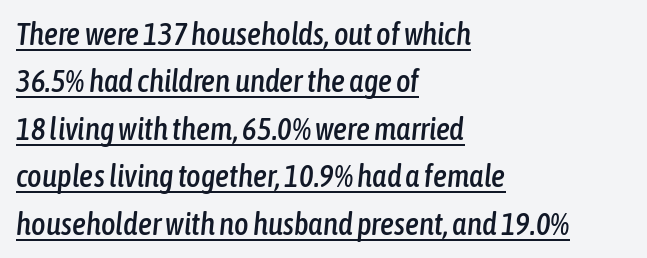
The image shows 31 px condensed type, italic (leaning right); set left-aligned, normal line spacing (1.53x), normal letter spacing, underlined; low stroke contrast and a medium x-height.
